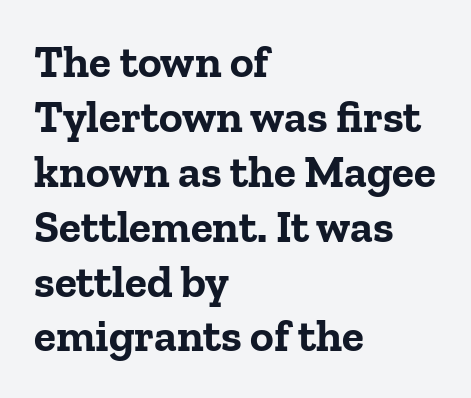
Q: Is the text bold? A: Yes.
Q: Is the text italic (slanted)? A: No, it is upright.
Q: Is the typeface a serif or a sans-serif typeface? A: Serif.
Q: Is the text underlined? A: No.
Q: How is the paragraph aligned? A: Left-aligned.
Q: Is the spacing between letters normal or unusually wide? A: Normal.
Q: Width (condensed, normal, or wide)? A: Normal.
Q: Stroke contrast? A: Low.
Q: x-height? A: Medium.
Q: Monospaced? A: No.
